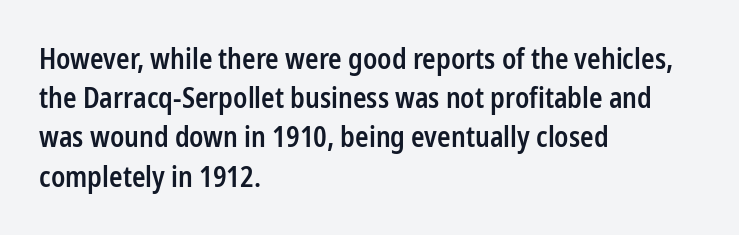
This sample uses an upright cut, with every glyph sitting square on the baseline. A typesetter would call this proportional, since set widths differ per character. These lines are composed in type without serifs. A student would call this left alignment; a typographer would say flush left, rag right. The face used here is a semibold: visibly heavier than regular, lighter than bold. A bare baseline throughout the passage.
